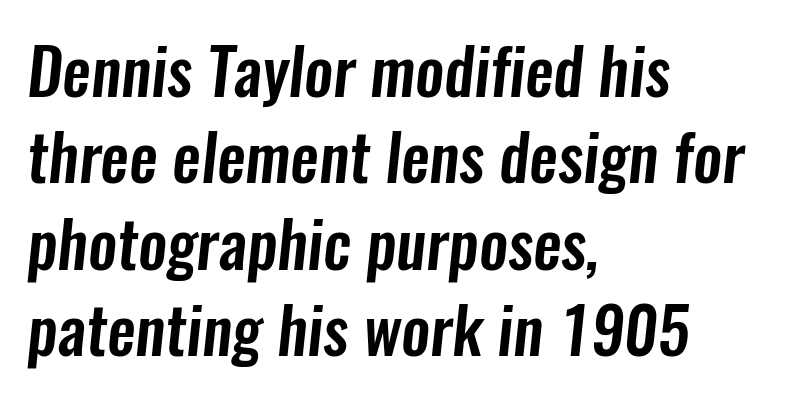
Q: Is the typeface a serif or a sans-serif typeface? A: Sans-serif.
Q: Is the text underlined? A: No.
Q: How is the paragraph aligned? A: Left-aligned.
Q: Is the spacing between letters normal or unusually wide? A: Normal.
Q: Is the spacing between lines tight, normal or loose? A: Normal.
Q: Width (condensed, normal, or wide)? A: Condensed.
Q: Stroke contrast? A: Low.
Q: x-height? A: Medium.
Q: Monospaced? A: No.
